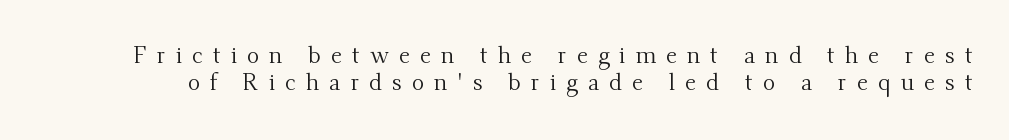
Q: Is the text bold? A: No.
Q: Is the text italic (slanted)? A: No, it is upright.
Q: Is the text underlined? A: No.
Q: Is the spacing between letters normal or unusually wide? A: Unusually wide.
